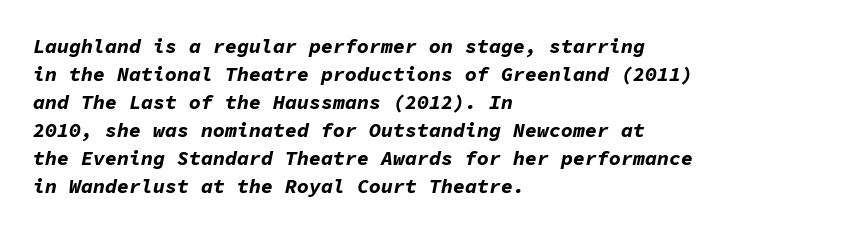
Q: Is the text bold? A: Yes.
Q: Is the text italic (slanted)? A: Yes, it leans right by about 11 degrees.
Q: Is the text underlined? A: No.
Q: How is the paragraph aligned? A: Left-aligned.
Q: Is the spacing between letters normal or unusually wide? A: Normal.
Q: Is the spacing between lines tight, normal or loose? A: Normal.
